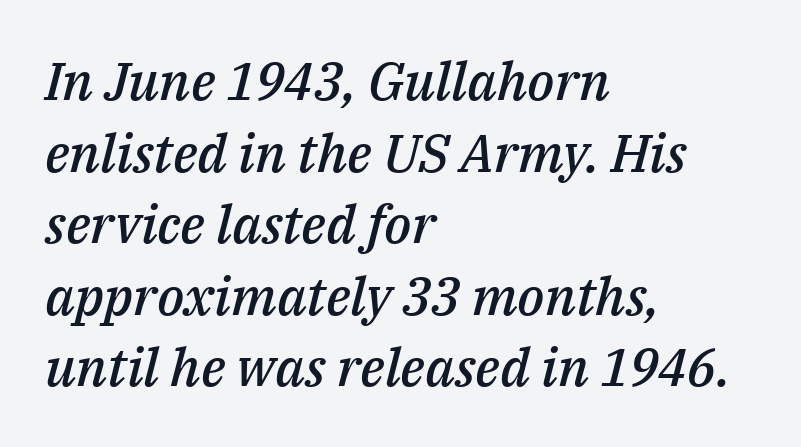
Q: Is the text bold? A: Semi-bold.
Q: Is the text italic (slanted)? A: Yes, it leans right by about 14 degrees.
Q: Is the text underlined? A: No.
Q: How is the paragraph aligned? A: Left-aligned.
Q: Is the spacing between letters normal or unusually wide? A: Normal.
Q: Is the spacing between lines tight, normal or loose? A: Normal.
Q: Width (condensed, normal, or wide)? A: Normal.
Q: Stroke contrast? A: Medium.
Q: x-height? A: Medium.
Q: Monospaced? A: No.
